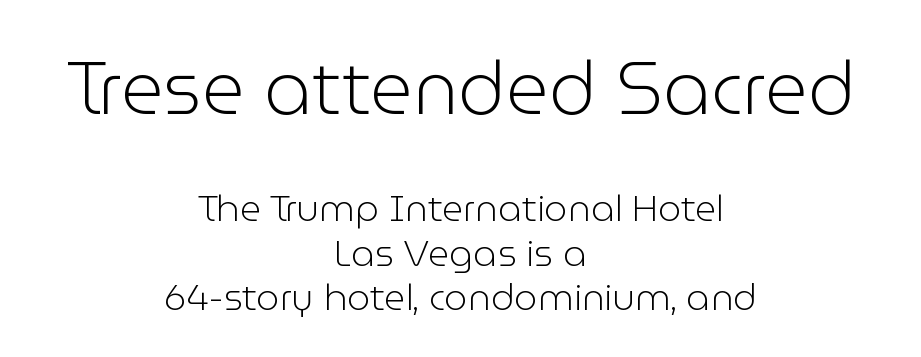
{"serif": "no", "italic": "no", "bold": "no", "weight": "light", "width": "normal", "stroke_contrast": "low", "x_height": "medium", "monospaced": "no", "underline": "no", "align": "center", "line_spacing_ratio": 1.21, "letter_spacing": "normal", "letter_spacing_em": 0.0, "larger_block": "first", "size_ratio": 2.0, "glyph_px": 74}
